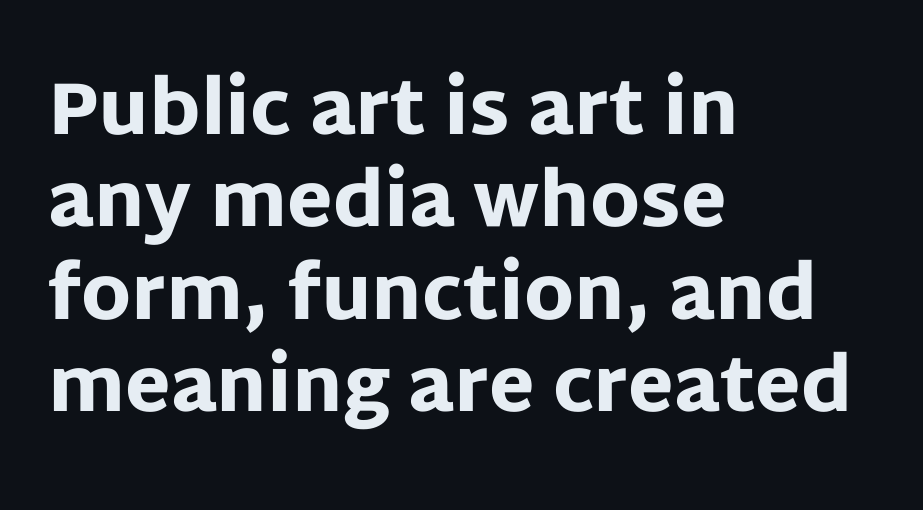
{"serif": "no", "italic": "no", "bold": "yes", "weight": "heavy", "width": "normal", "stroke_contrast": "low", "x_height": "large", "monospaced": "no", "underline": "no", "align": "left", "line_spacing": "normal", "line_spacing_ratio": 1.25, "letter_spacing": "normal", "letter_spacing_em": 0.0, "glyph_px": 74}
